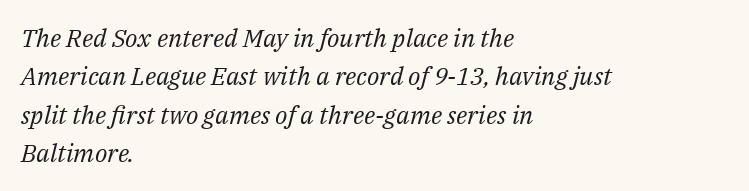
All the whitespace from short lines collects on the right. Each row of text sits above clean, open space. Characters follow at the spacing the type designer built in. The typography opts for an oblique posture over an upright one.
